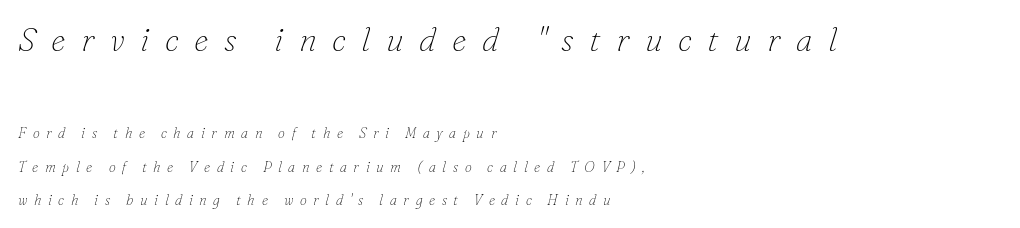
{"serif": "yes", "italic": "yes", "lean": "right", "slant_degrees": 16, "bold": "no", "weight": "thin", "width": "normal", "stroke_contrast": "low", "x_height": "small", "monospaced": "no", "underline": "no", "align": "left", "line_spacing": "loose", "line_spacing_ratio": 2.41, "letter_spacing": "wide", "letter_spacing_em": 0.47, "larger_block": "first", "size_ratio": 2.36, "glyph_px": 33}
